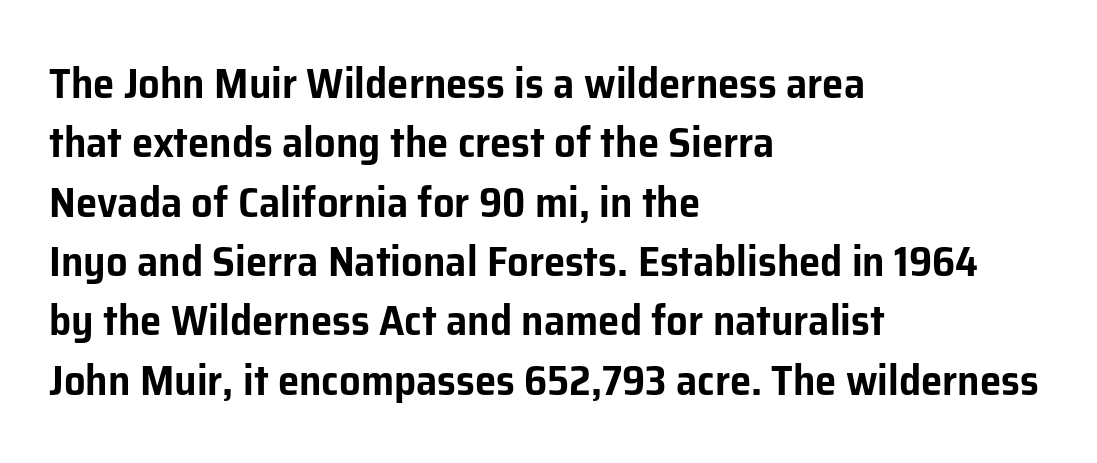
Q: Is the text italic (slanted)? A: No, it is upright.
Q: Is the typeface a serif or a sans-serif typeface? A: Sans-serif.
Q: Is the text underlined? A: No.
Q: How is the paragraph aligned? A: Left-aligned.
Q: Is the spacing between letters normal or unusually wide? A: Normal.
Q: Is the spacing between lines tight, normal or loose? A: Normal.
Q: Width (condensed, normal, or wide)? A: Normal.
Q: Stroke contrast? A: Low.
Q: x-height? A: Medium.
Q: Monospaced? A: No.
